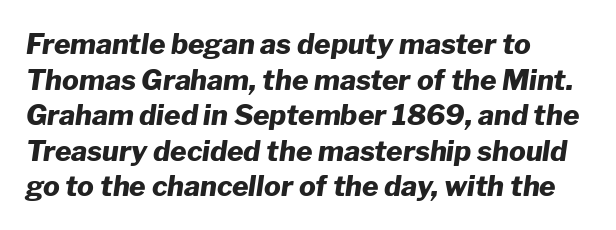
The image shows 28 px heavy type, italic (leaning right); set left-aligned, normal line spacing (1.27x), normal letter spacing, not underlined; low stroke contrast and a medium x-height.
